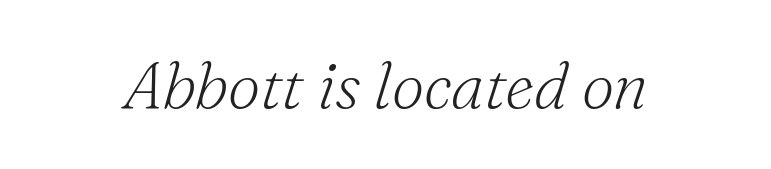
The image shows 65 px light serif type, italic (leaning right); set normal letter spacing, not underlined; medium stroke contrast and a small x-height.
